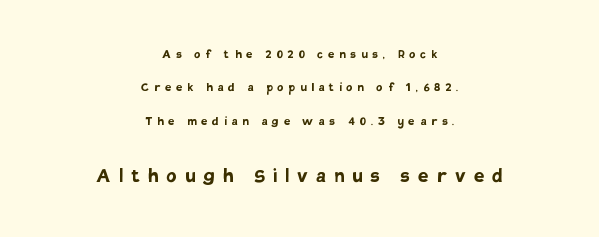
{"italic": "no", "bold": "yes", "underline": "no", "align": "center", "line_spacing": "loose", "line_spacing_ratio": 2.39, "letter_spacing": "wide", "letter_spacing_em": 0.36, "larger_block": "second", "size_ratio": 1.64, "glyph_px": 23}
